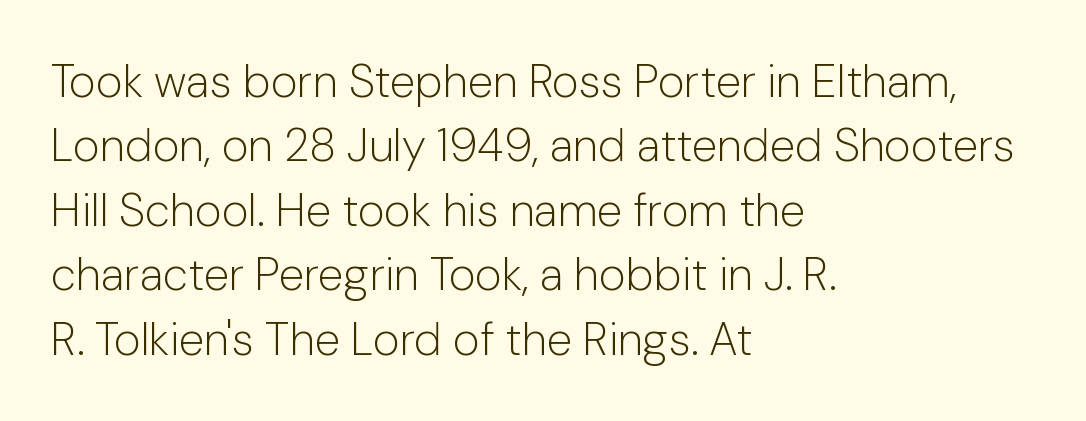
The image shows 46 px light sans-serif type, upright; set left-aligned, normal line spacing (1.4x), normal letter spacing, not underlined; low stroke contrast and a medium x-height.
